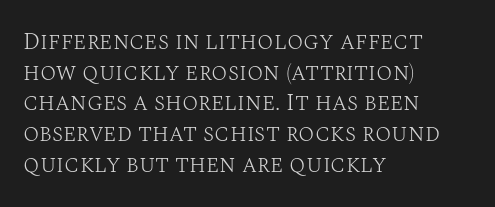
Q: Is the text bold? A: No.
Q: Is the text italic (slanted)? A: No, it is upright.
Q: Is the text underlined? A: No.
Q: How is the paragraph aligned? A: Left-aligned.
Q: Is the spacing between letters normal or unusually wide? A: Normal.
Q: Is the spacing between lines tight, normal or loose? A: Normal.
